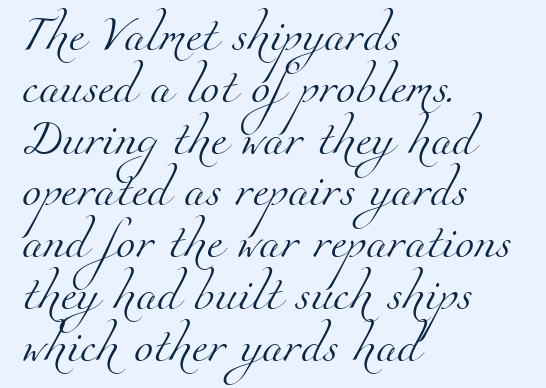
The type is set solid horizontally, with unmodified tracking. All the whitespace from short lines collects on the right. Rows of type keep a routine distance in the vertical direction. Letters have the restrained weight of plain body copy at most.
